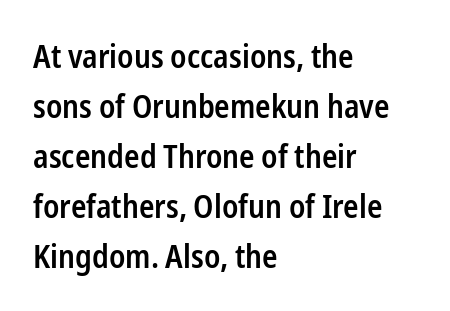
Spacing verdict: proportional, widths tailored to each character. The gap between lines stays unmarked. Tracking here is standard; glyphs follow each other at the usual distance. Honestly, the row spacing looks completely unremarkable.
